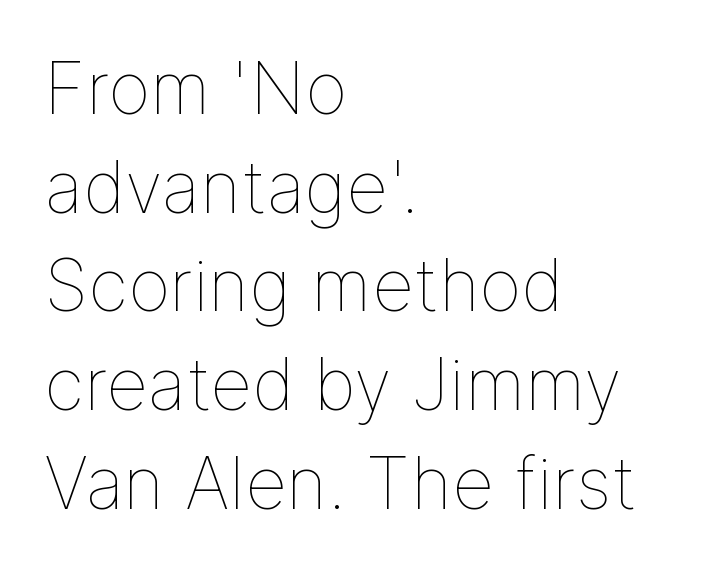
The image shows 72 px thin type, upright; set left-aligned, normal line spacing (1.37x), normal letter spacing, not underlined; low stroke contrast and a medium x-height.
